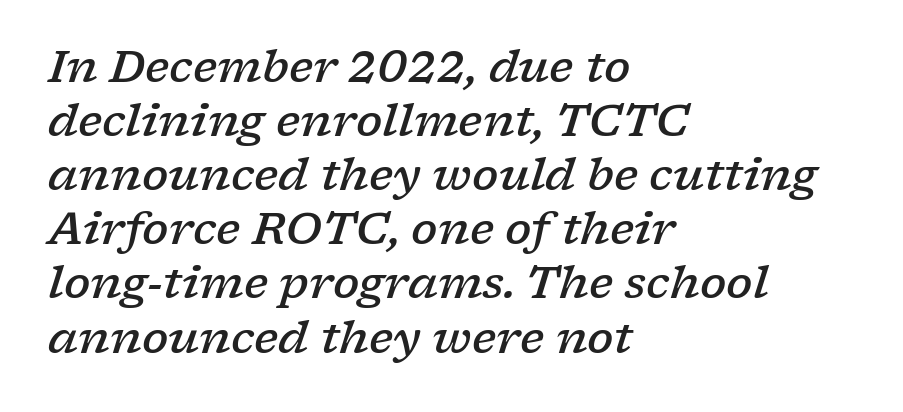
The image shows 44 px semibold, wide serif type, italic (leaning right); set left-aligned, line spacing 1.23x, normal letter spacing, not underlined; low stroke contrast and a medium x-height.
